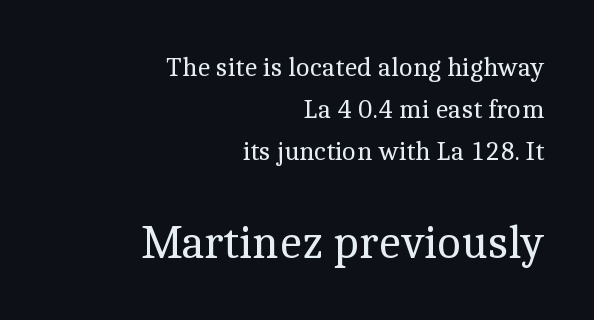
Q: Is the text bold? A: No.
Q: Is the text italic (slanted)? A: No, it is upright.
Q: Is the typeface a serif or a sans-serif typeface? A: Serif.
Q: Is the text underlined? A: No.
Q: How is the paragraph aligned? A: Right-aligned.
Q: Is the spacing between letters normal or unusually wide? A: Normal.
Q: Is the spacing between lines tight, normal or loose? A: Normal.
Q: Which block of text is set in a larger size, the first (top) or the second (bottom)? A: The second (bottom) one.
Q: Width (condensed, normal, or wide)? A: Normal.
Q: x-height? A: Medium.
Q: Monospaced? A: No.
